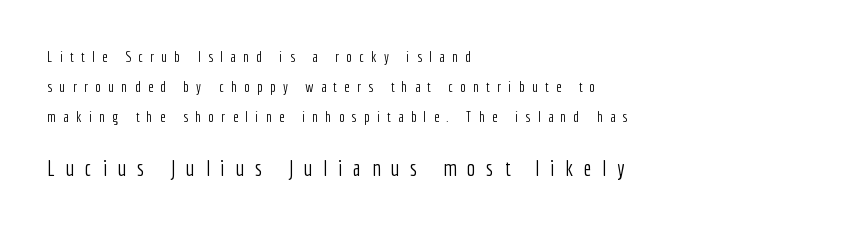
The image shows 22 px text type, upright; set left-aligned, loose line spacing (2.0x), unusually wide letter spacing (+0.49 em), not underlined; the second (bottom) block is 1.47x larger.
